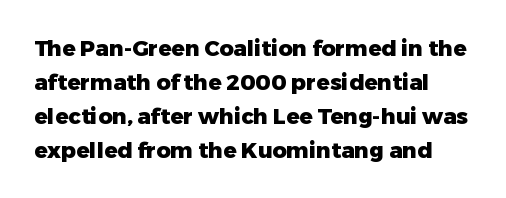
The image shows 22 px bold type, upright; set normal line spacing (1.54x), normal letter spacing, not underlined.
